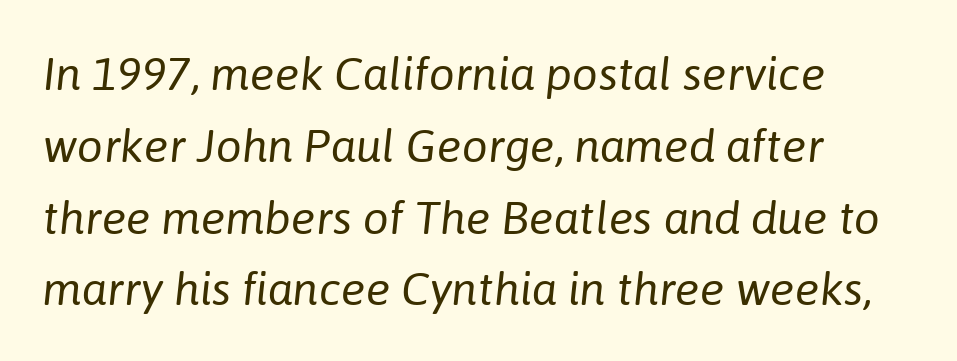
The image shows 46 px regular-weight type, italic (leaning right); set left-aligned, normal line spacing (1.56x), normal letter spacing, not underlined; low stroke contrast and a medium x-height.
